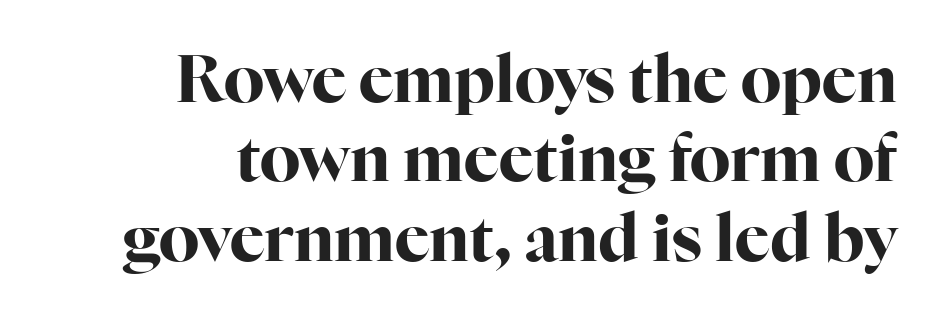
{"serif": "yes", "italic": "no", "bold": "yes", "weight": "bold", "width": "normal", "stroke_contrast": "high", "x_height": "medium", "monospaced": "no", "underline": "no", "line_spacing_ratio": 1.22, "letter_spacing": "normal", "letter_spacing_em": 0.0, "glyph_px": 65}
